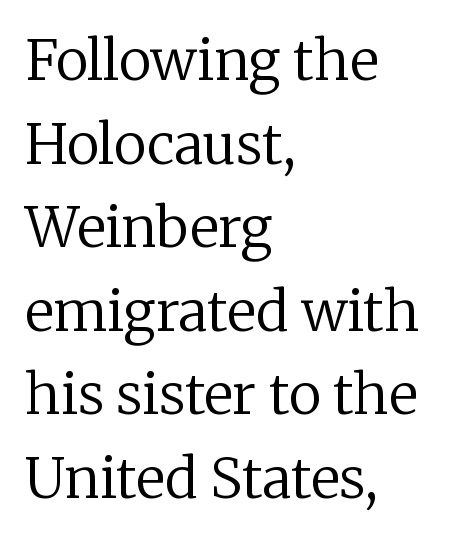
The image shows 55 px regular-weight serif type, upright; set left-aligned, normal line spacing (1.52x), normal letter spacing, not underlined; low stroke contrast and a medium x-height.
